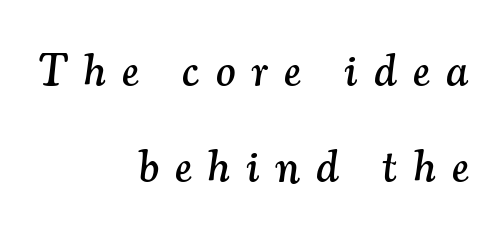
The image shows 46 px serif type, italic (leaning right); set right-aligned, loose line spacing (2.08x), unusually wide letter spacing (+0.36 em), not underlined; medium stroke contrast and a small x-height.
